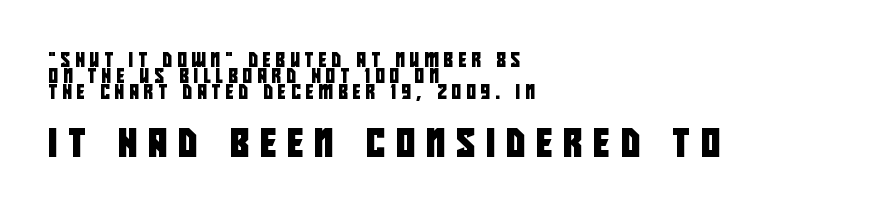
Q: Is the typeface a serif or a sans-serif typeface? A: Sans-serif.
Q: Is the text underlined? A: No.
Q: How is the paragraph aligned? A: Left-aligned.
Q: Is the spacing between letters normal or unusually wide? A: Unusually wide.
Q: Is the spacing between lines tight, normal or loose? A: Tight.
Q: Which block of text is set in a larger size, the first (top) or the second (bottom)? A: The second (bottom) one.
Q: Width (condensed, normal, or wide)? A: Condensed.
Q: Stroke contrast? A: Low.
Q: x-height? A: Large.
Q: Monospaced? A: No.
